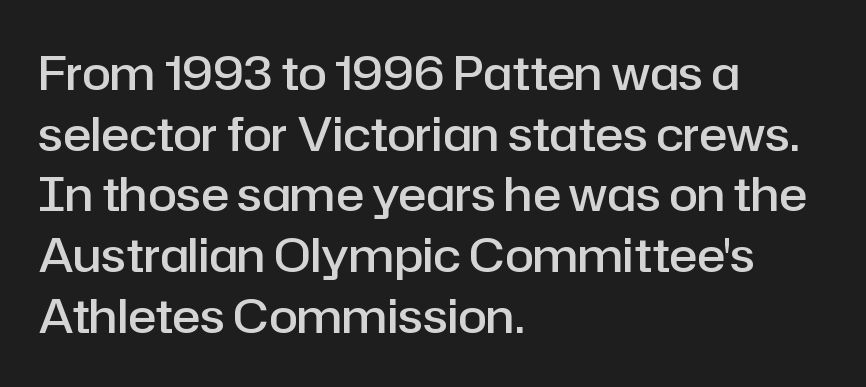
{"serif": "no", "italic": "no", "bold": "semi", "weight": "semibold", "width": "normal", "stroke_contrast": "low", "x_height": "medium", "monospaced": "no", "underline": "no", "align": "left", "line_spacing": "normal", "line_spacing_ratio": 1.29, "letter_spacing": "normal", "letter_spacing_em": 0.0, "glyph_px": 47}
